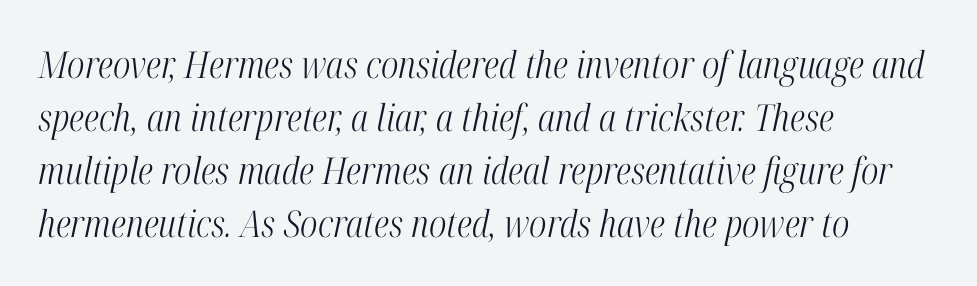
The whole block is typeset with a tilt. The passage shown is not underscored anywhere. Caption: standard tracking, unaltered. Caption: face not bold, strokes unweighted. Regarding serifs, this sample has them. The space between consecutive lines is moderate.
